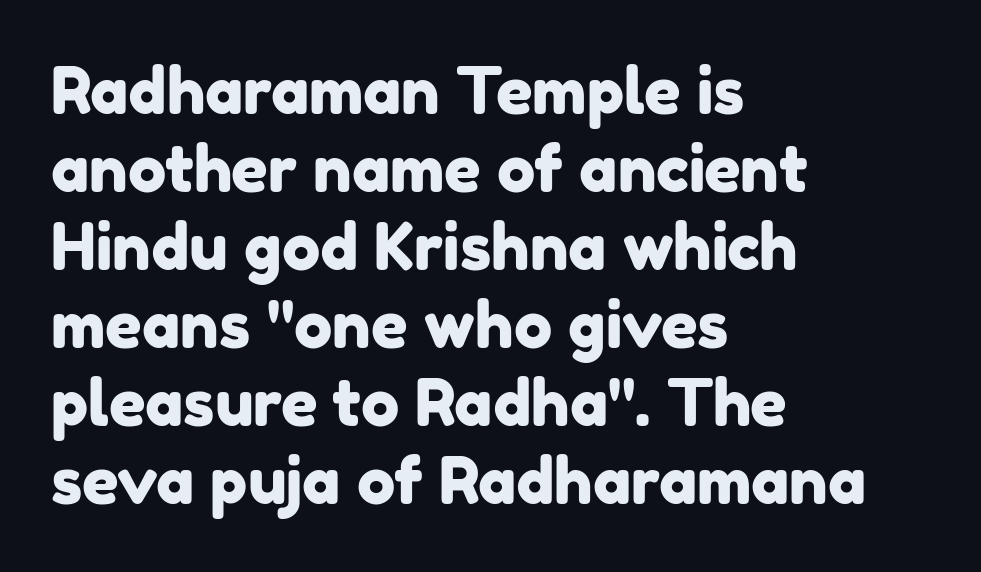
The image shows 64 px sans-serif type; set left-aligned, line spacing 1.22x, normal letter spacing, not underlined; low stroke contrast and a medium x-height.
